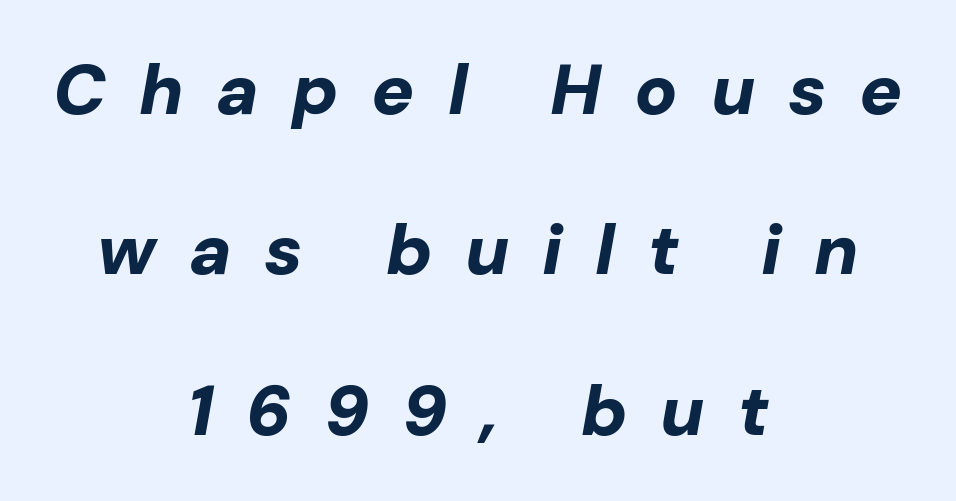
{"italic": "yes", "lean": "right", "slant_degrees": 10, "bold": "yes", "weight": "bold", "width": "normal", "stroke_contrast": "low", "x_height": "medium", "monospaced": "no", "underline": "no", "align": "center", "line_spacing": "loose", "line_spacing_ratio": 2.26, "letter_spacing": "wide", "letter_spacing_em": 0.46, "glyph_px": 71}
